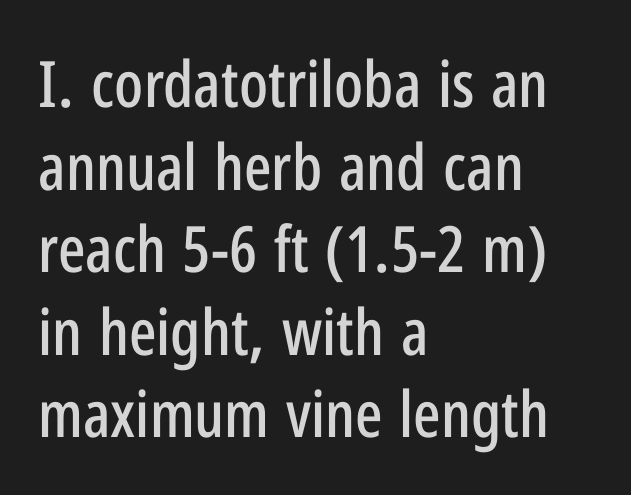
Q: Is the text italic (slanted)? A: No, it is upright.
Q: Is the typeface a serif or a sans-serif typeface? A: Sans-serif.
Q: Is the text underlined? A: No.
Q: How is the paragraph aligned? A: Left-aligned.
Q: Is the spacing between letters normal or unusually wide? A: Normal.
Q: Is the spacing between lines tight, normal or loose? A: Normal.
Q: Width (condensed, normal, or wide)? A: Condensed.
Q: Stroke contrast? A: Low.
Q: x-height? A: Medium.
Q: Monospaced? A: No.
